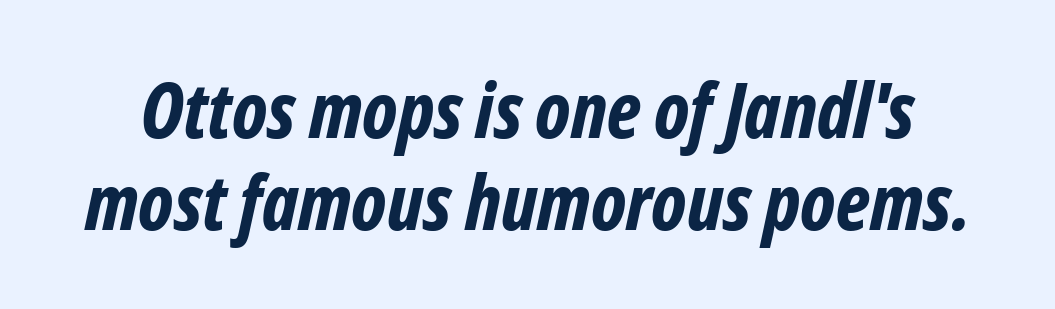
{"italic": "yes", "lean": "right", "slant_degrees": 12, "bold": "yes", "weight": "bold", "width": "condensed", "stroke_contrast": "low", "x_height": "medium", "monospaced": "no", "underline": "no", "line_spacing_ratio": 1.2, "letter_spacing": "normal", "letter_spacing_em": 0.0, "glyph_px": 77}
